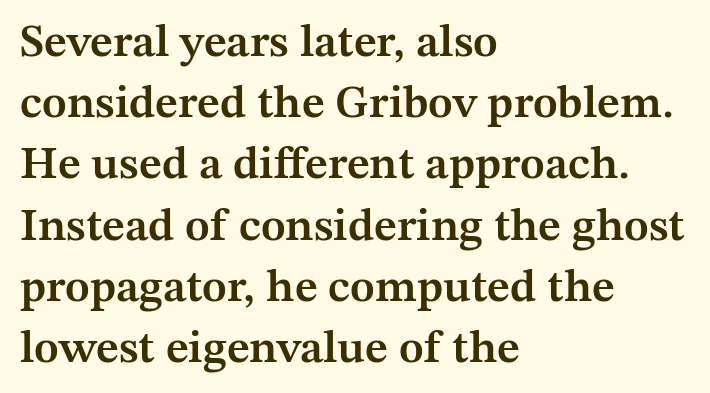
Leftover space on each line is placed entirely after the last word. In terms of letterspacing, this is plain default setting. Are there feet on the stems? There are — it's a serif. A typesetter would mark this as roman, not italic. Regular leading. Spacing verdict: proportional, widths tailored to each character.
